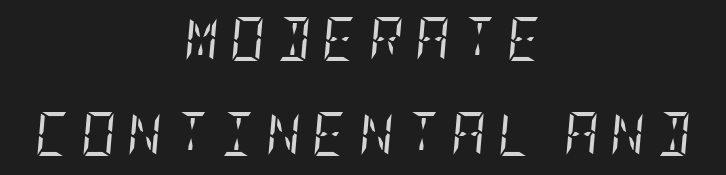
The image shows 43 px regular-weight, condensed serif type, italic (leaning right); set centered, loose line spacing (2.22x), unusually wide letter spacing (+0.26 em), not underlined; low stroke contrast and a large x-height.
